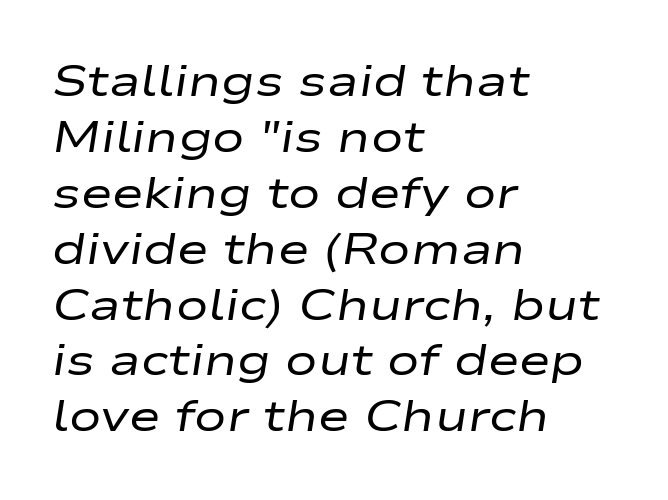
Q: Is the text bold? A: No.
Q: Is the text italic (slanted)? A: Yes, it leans right by about 9 degrees.
Q: Is the text underlined? A: No.
Q: How is the paragraph aligned? A: Left-aligned.
Q: Is the spacing between letters normal or unusually wide? A: Normal.
Q: Is the spacing between lines tight, normal or loose? A: Normal.
Q: Width (condensed, normal, or wide)? A: Wide.
Q: Stroke contrast? A: Low.
Q: x-height? A: Medium.
Q: Monospaced? A: No.
